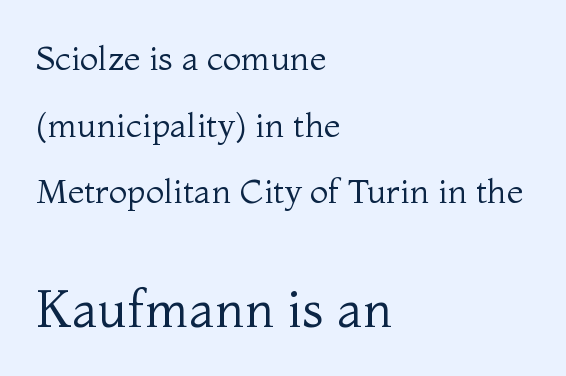
{"serif": "yes", "italic": "no", "bold": "no", "weight": "regular", "width": "normal", "stroke_contrast": "medium", "x_height": "medium", "monospaced": "no", "underline": "no", "align": "left", "line_spacing": "loose", "line_spacing_ratio": 1.96, "letter_spacing": "normal", "letter_spacing_em": 0.0, "larger_block": "second", "size_ratio": 1.5, "glyph_px": 51}
